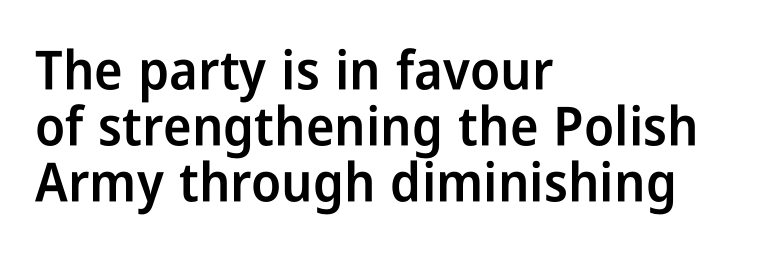
Q: Is the text bold? A: Semi-bold.
Q: Is the text italic (slanted)? A: No, it is upright.
Q: Is the typeface a serif or a sans-serif typeface? A: Sans-serif.
Q: Is the text underlined? A: No.
Q: How is the paragraph aligned? A: Left-aligned.
Q: Is the spacing between letters normal or unusually wide? A: Normal.
Q: Is the spacing between lines tight, normal or loose? A: Tight.
Q: Width (condensed, normal, or wide)? A: Condensed.
Q: Stroke contrast? A: Low.
Q: x-height? A: Medium.
Q: Monospaced? A: No.
